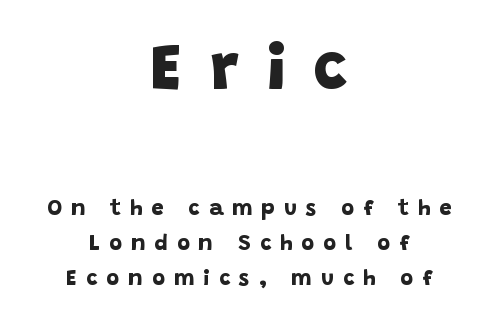
Q: Is the text bold? A: Yes.
Q: Is the typeface a serif or a sans-serif typeface? A: Sans-serif.
Q: Is the text underlined? A: No.
Q: How is the paragraph aligned? A: Centered.
Q: Is the spacing between letters normal or unusually wide? A: Unusually wide.
Q: Is the spacing between lines tight, normal or loose? A: Normal.
Q: Which block of text is set in a larger size, the first (top) or the second (bottom)? A: The first (top) one.
Q: Width (condensed, normal, or wide)? A: Normal.
Q: Stroke contrast? A: Low.
Q: x-height? A: Large.
Q: Monospaced? A: No.
